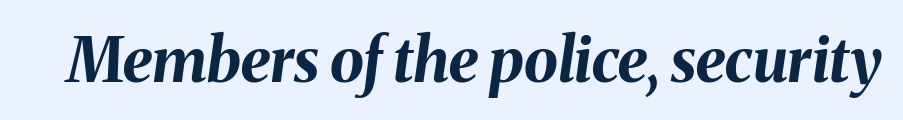
The image shows 61 px bold type, italic (leaning right); set normal letter spacing, not underlined; medium stroke contrast and a medium x-height.
